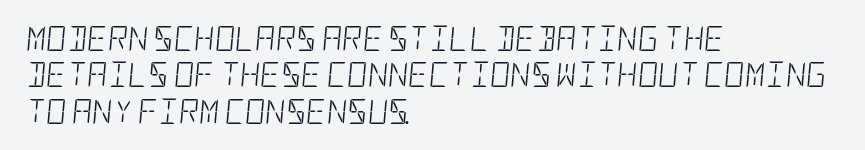
Q: Is the text bold? A: No.
Q: Is the text italic (slanted)? A: Yes, it leans right by about 5 degrees.
Q: Is the text underlined? A: No.
Q: How is the paragraph aligned? A: Left-aligned.
Q: Is the spacing between letters normal or unusually wide? A: Normal.
Q: Is the spacing between lines tight, normal or loose? A: Normal.
